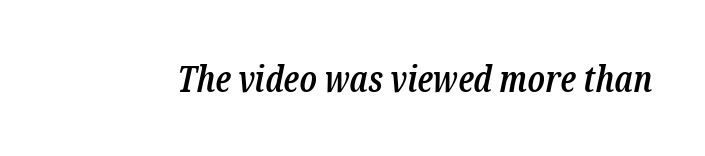
The image shows 36 px semibold, condensed serif type, italic (leaning right); set normal letter spacing, not underlined; low stroke contrast and a medium x-height.
